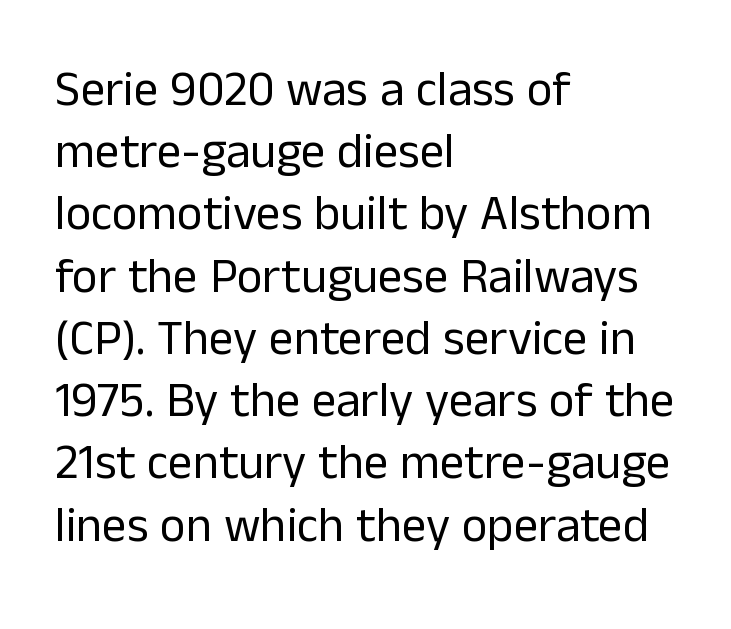
Q: Is the text bold? A: No.
Q: Is the text italic (slanted)? A: No, it is upright.
Q: Is the typeface a serif or a sans-serif typeface? A: Sans-serif.
Q: Is the text underlined? A: No.
Q: How is the paragraph aligned? A: Left-aligned.
Q: Is the spacing between letters normal or unusually wide? A: Normal.
Q: Is the spacing between lines tight, normal or loose? A: Normal.
Q: Width (condensed, normal, or wide)? A: Normal.
Q: Stroke contrast? A: Low.
Q: x-height? A: Medium.
Q: Monospaced? A: No.
